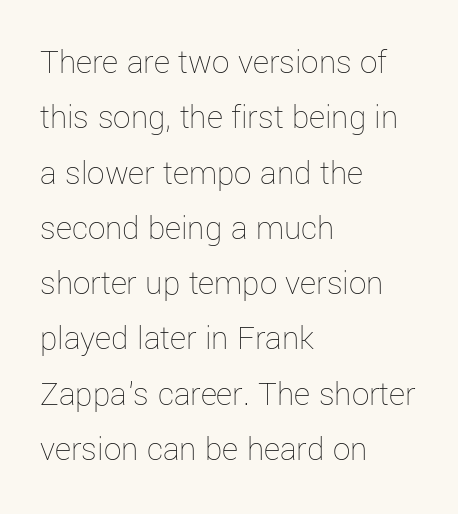
Q: Is the text bold? A: No.
Q: Is the text italic (slanted)? A: No, it is upright.
Q: Is the text underlined? A: No.
Q: How is the paragraph aligned? A: Left-aligned.
Q: Is the spacing between letters normal or unusually wide? A: Normal.
Q: Is the spacing between lines tight, normal or loose? A: Normal.
Q: Width (condensed, normal, or wide)? A: Normal.
Q: Stroke contrast? A: Low.
Q: x-height? A: Medium.
Q: Monospaced? A: No.
